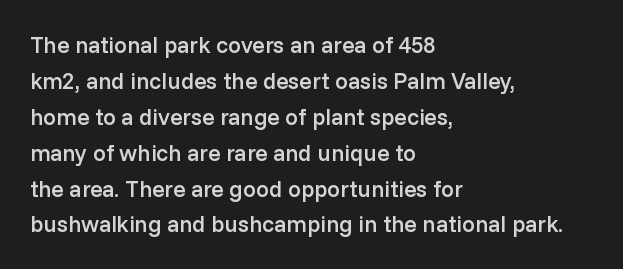
Visually the block forms a straight wall on the left and a jagged coastline on the right. Bold? Not quite — semibold, heavier than regular but stopping short. Horizontal bands of white between lines are of average thickness. Inter-character spacing is left at the font's built-in metrics.
